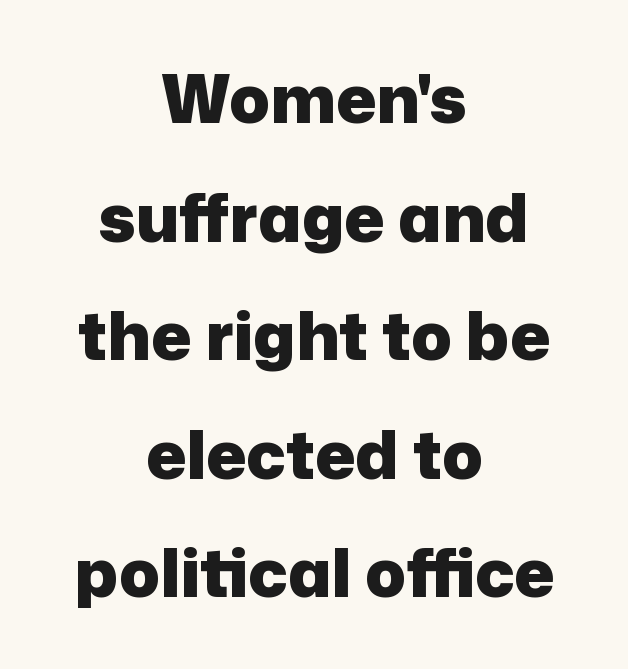
Examine the stroke ends and you'll find no serifs. These lines are rendered in a variable-pitch font. Unlike italic type, these characters show no tilt at all. The compositor balanced each line on the midline.
